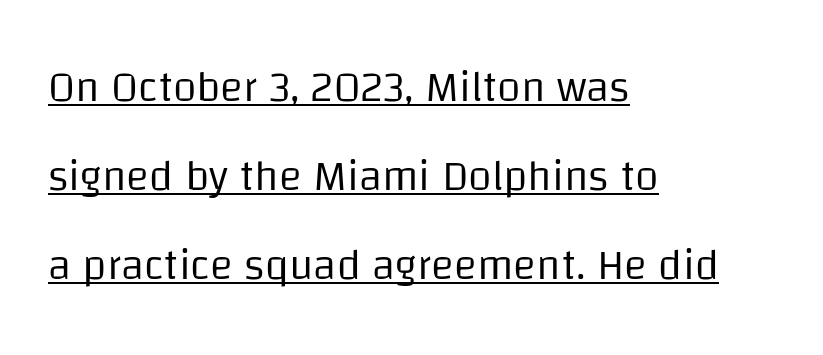
{"serif": "no", "italic": "no", "bold": "no", "weight": "regular", "width": "normal", "stroke_contrast": "low", "x_height": "large", "monospaced": "no", "underline": "yes", "align": "left", "line_spacing": "loose", "line_spacing_ratio": 2.07, "letter_spacing": "normal", "letter_spacing_em": 0.0, "glyph_px": 43}
